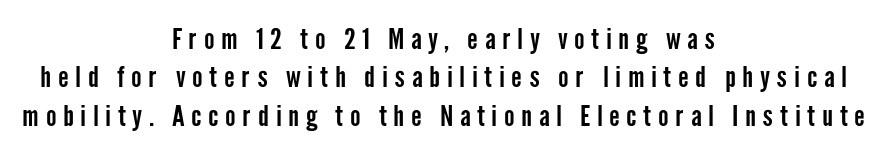
{"serif": "no", "italic": "no", "width": "condensed", "stroke_contrast": "low", "x_height": "medium", "monospaced": "no", "underline": "no", "align": "center", "line_spacing": "normal", "line_spacing_ratio": 1.37, "letter_spacing": "wide", "letter_spacing_em": 0.24, "glyph_px": 28}
